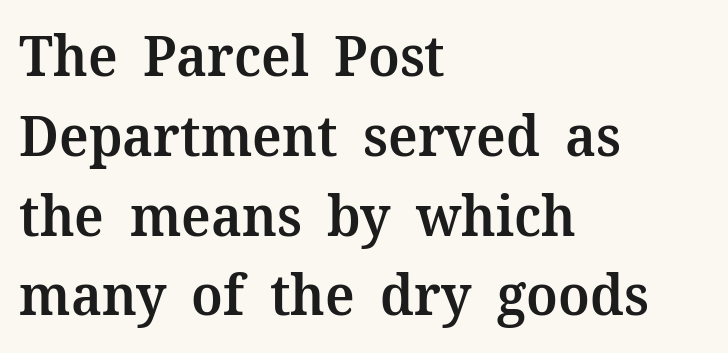
Anything drawn beneath the words? Only blank space. Ordinary non-slanted type is in use. Yep, those are serifs on the letters. The line texture is even and compact thanks to regular tracking. Moderately thickened strokes mark this as semibold type. If you measured baseline to baseline, you'd find a middling distance.
